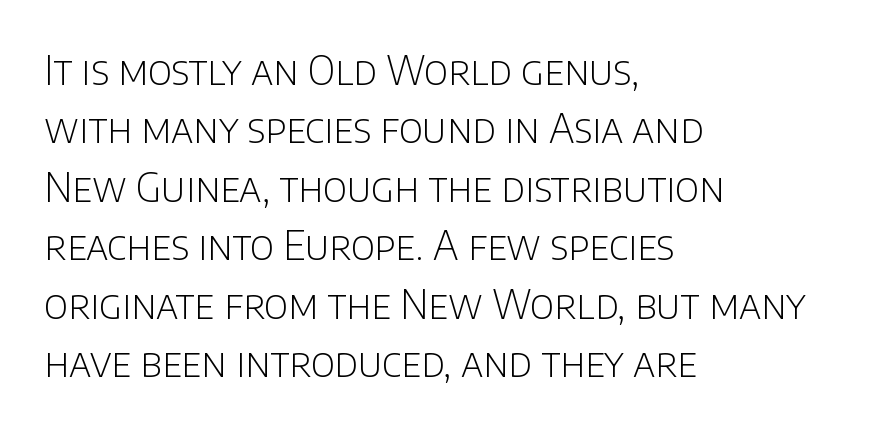
The image shows 39 px light sans-serif type, upright; set left-aligned, normal line spacing (1.5x), normal letter spacing, not underlined; low stroke contrast and a large x-height.
